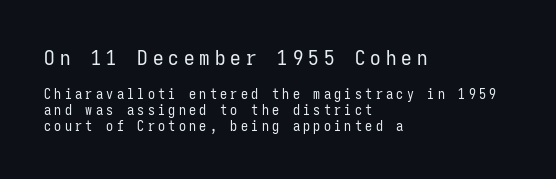
{"italic": "no", "bold": "no", "underline": "no", "align": "left", "line_spacing": "tight", "line_spacing_ratio": 1.14, "letter_spacing": "wide", "letter_spacing_em": 0.24, "larger_block": "first", "size_ratio": 1.5, "glyph_px": 21}
